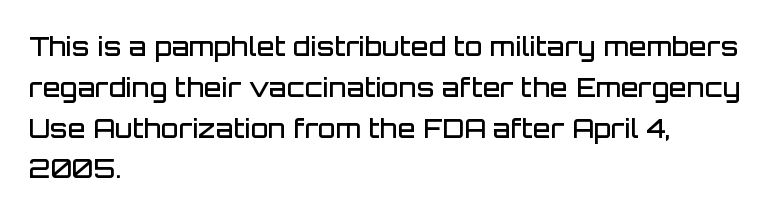
{"italic": "no", "bold": "semi", "underline": "no", "align": "left", "line_spacing": "normal", "line_spacing_ratio": 1.57, "letter_spacing": "normal", "letter_spacing_em": 0.0, "glyph_px": 26}
